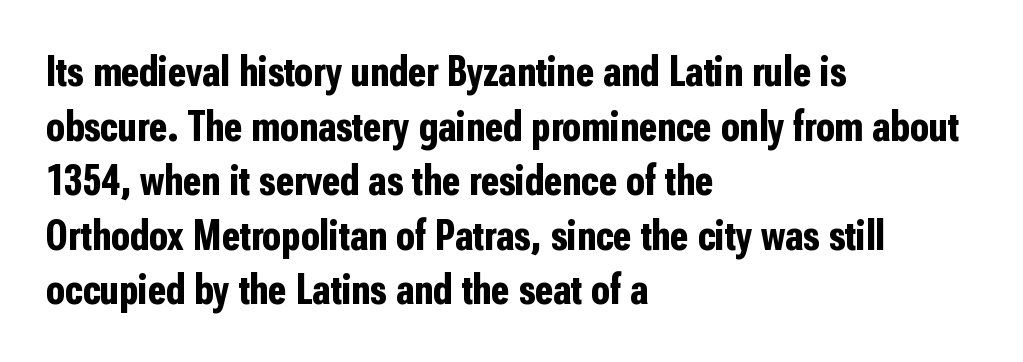
{"serif": "no", "italic": "no", "bold": "yes", "weight": "bold", "width": "condensed", "stroke_contrast": "low", "x_height": "medium", "monospaced": "no", "underline": "no", "align": "left", "line_spacing": "normal", "line_spacing_ratio": 1.27, "letter_spacing": "normal", "letter_spacing_em": 0.0, "glyph_px": 43}
